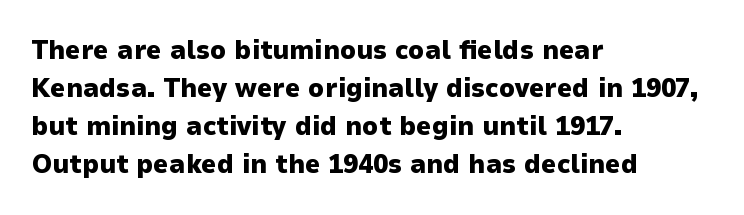
The image shows 27 px bold type, upright; set left-aligned, normal line spacing (1.41x), normal letter spacing, not underlined.
